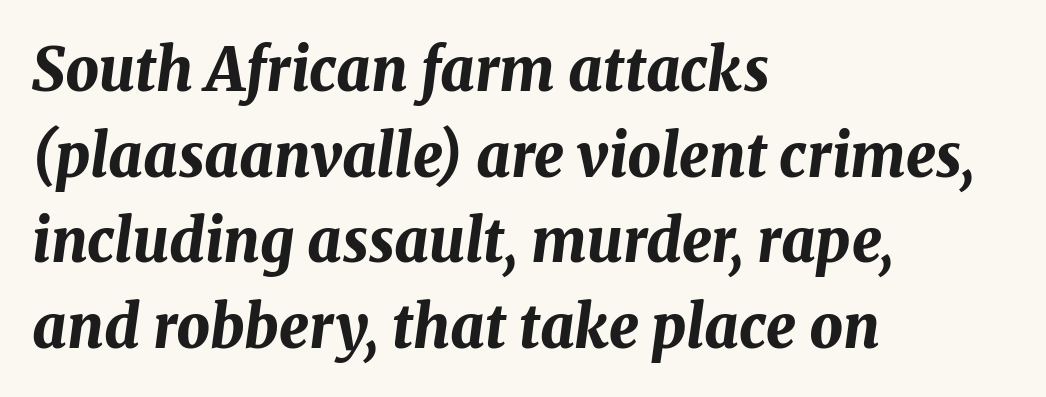
Q: Is the text bold? A: Yes.
Q: Is the text italic (slanted)? A: Yes, it leans right by about 8 degrees.
Q: Is the text underlined? A: No.
Q: How is the paragraph aligned? A: Left-aligned.
Q: Is the spacing between letters normal or unusually wide? A: Normal.
Q: Is the spacing between lines tight, normal or loose? A: Normal.
Q: Width (condensed, normal, or wide)? A: Normal.
Q: Stroke contrast? A: Medium.
Q: x-height? A: Medium.
Q: Monospaced? A: No.
